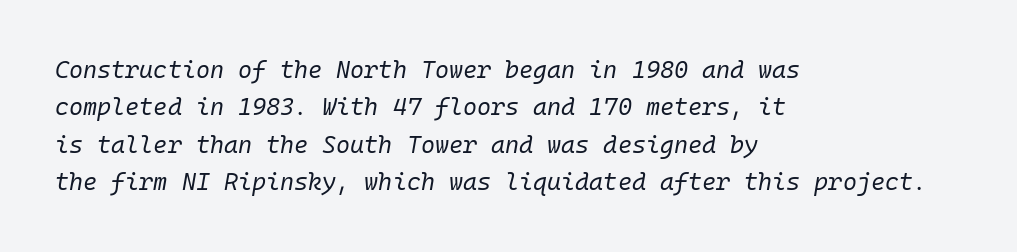
The image shows 24 px text type, italic (leaning right); set left-aligned, normal line spacing (1.56x), normal letter spacing, not underlined.
